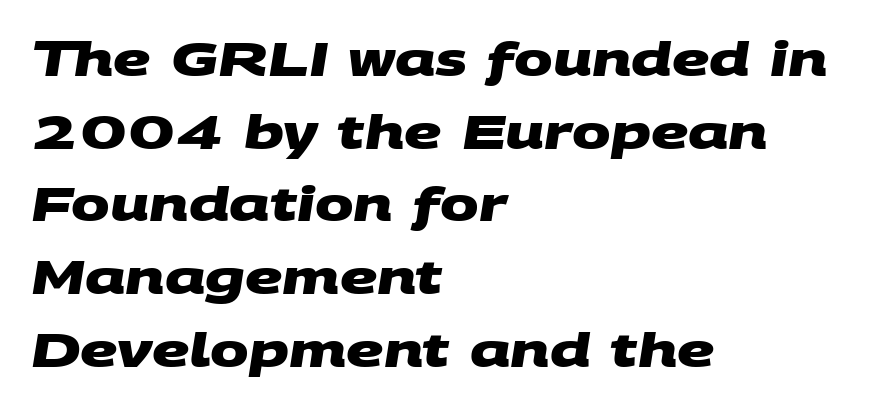
{"serif": "no", "bold": "yes", "weight": "heavy", "width": "wide", "stroke_contrast": "medium", "x_height": "large", "monospaced": "no", "underline": "no", "align": "left", "line_spacing": "normal", "line_spacing_ratio": 1.58, "letter_spacing": "normal", "letter_spacing_em": 0.0, "glyph_px": 46}
